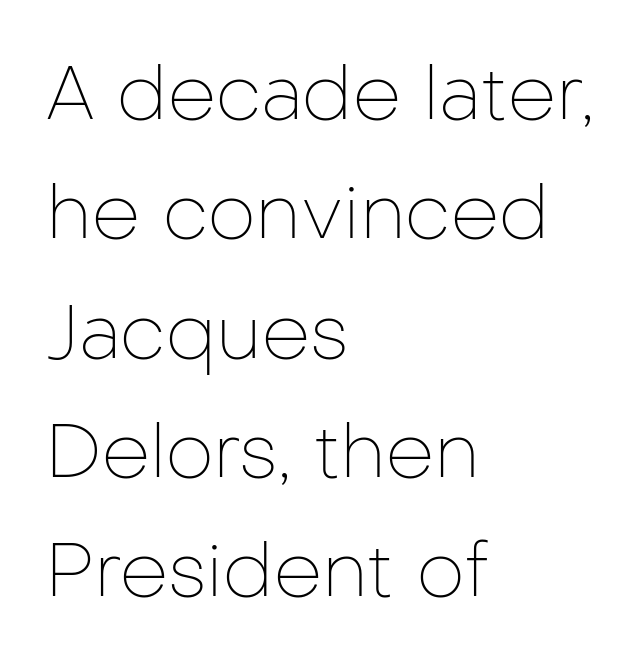
These lines are rendered in a variable-pitch font. Rows of type keep a routine distance in the vertical direction. The lettering stays uniformly vertical, giving the passage a roman look. The rendering keeps characters at their native spacing. Has an underline been added? It has not. The designer went with a sans here, leaving each stem footless.
